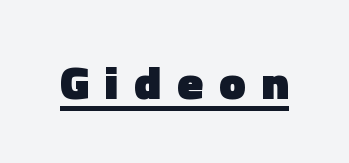
The image shows 47 px heavy sans-serif type, upright; set unusually wide letter spacing (+0.34 em), underlined; a medium x-height.
